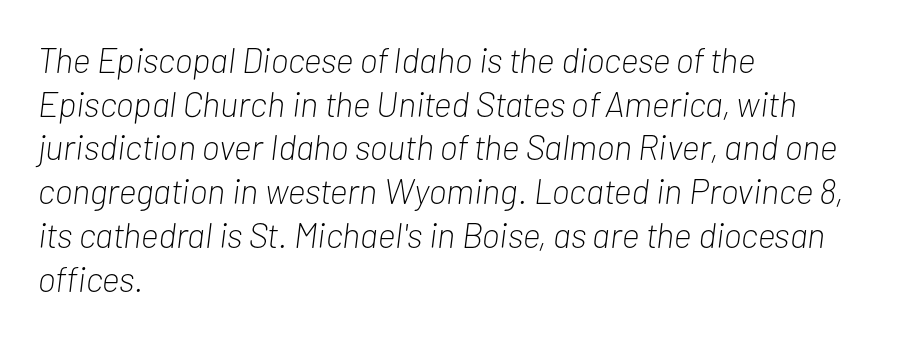
The image shows 35 px light, condensed type, italic (leaning right); set left-aligned, normal line spacing (1.25x), normal letter spacing, not underlined; low stroke contrast and a medium x-height.
